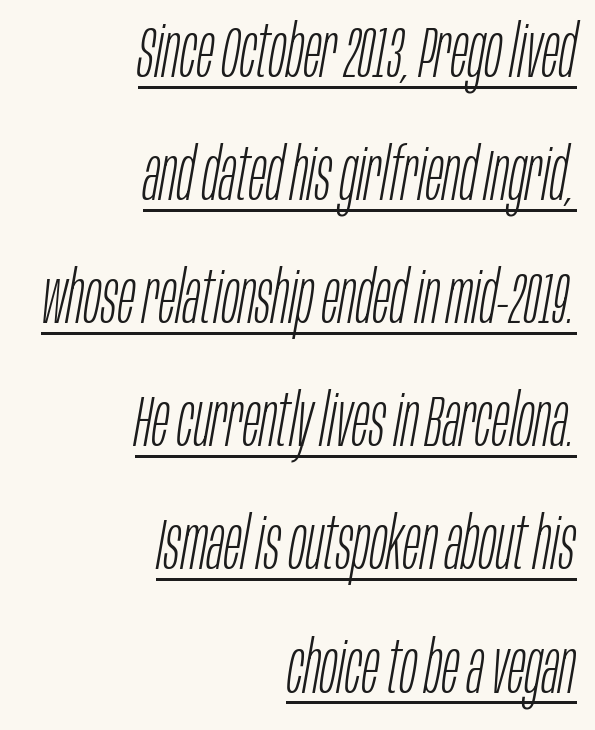
The image shows 72 px light, condensed type, italic (leaning right); set right-aligned, line spacing 1.71x, normal letter spacing, underlined; low stroke contrast and a large x-height.
